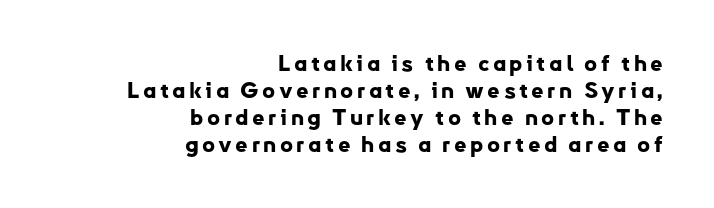
{"italic": "no", "bold": "yes", "underline": "no", "align": "right", "line_spacing_ratio": 1.22, "glyph_px": 22}
